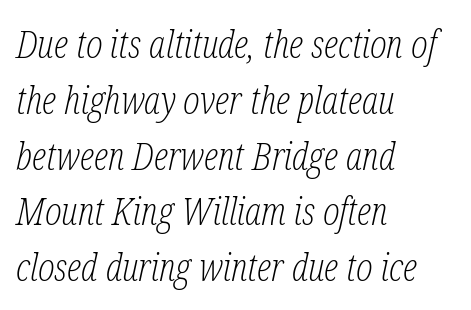
{"serif": "yes", "italic": "yes", "lean": "right", "slant_degrees": 12, "bold": "no", "weight": "light", "width": "condensed", "stroke_contrast": "low", "x_height": "medium", "monospaced": "no", "underline": "no", "align": "left", "line_spacing": "normal", "line_spacing_ratio": 1.43, "letter_spacing": "normal", "letter_spacing_em": 0.0, "glyph_px": 39}
